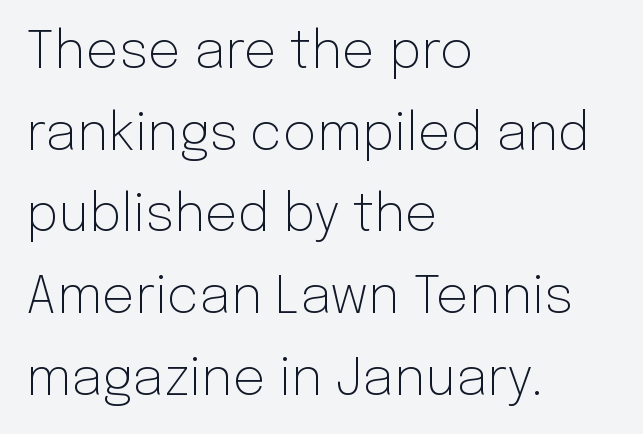
Q: Is the text bold? A: No.
Q: Is the text italic (slanted)? A: No, it is upright.
Q: Is the typeface a serif or a sans-serif typeface? A: Sans-serif.
Q: Is the text underlined? A: No.
Q: How is the paragraph aligned? A: Left-aligned.
Q: Is the spacing between letters normal or unusually wide? A: Normal.
Q: Is the spacing between lines tight, normal or loose? A: Normal.
Q: Width (condensed, normal, or wide)? A: Normal.
Q: Stroke contrast? A: Low.
Q: x-height? A: Medium.
Q: Monospaced? A: No.
